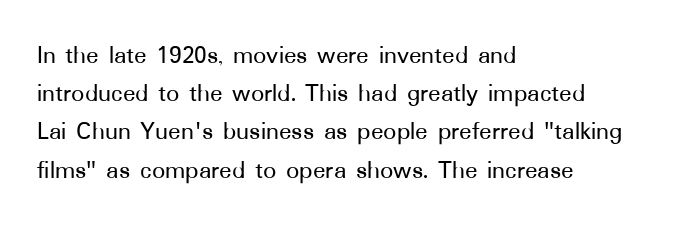
The image shows 26 px text type, upright; set left-aligned, normal line spacing (1.47x), normal letter spacing, not underlined.
